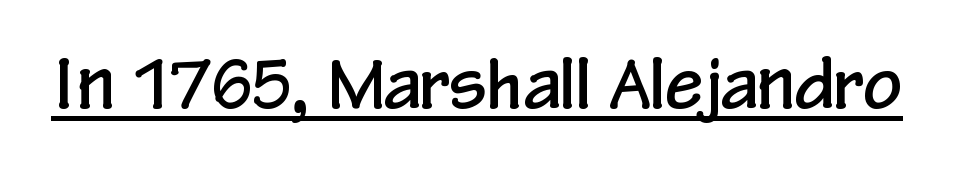
Q: Is the text italic (slanted)? A: No, it is upright.
Q: Is the typeface a serif or a sans-serif typeface? A: Sans-serif.
Q: Is the text underlined? A: Yes.
Q: Is the spacing between letters normal or unusually wide? A: Normal.
Q: Width (condensed, normal, or wide)? A: Condensed.
Q: Stroke contrast? A: Low.
Q: x-height? A: Medium.
Q: Monospaced? A: No.
